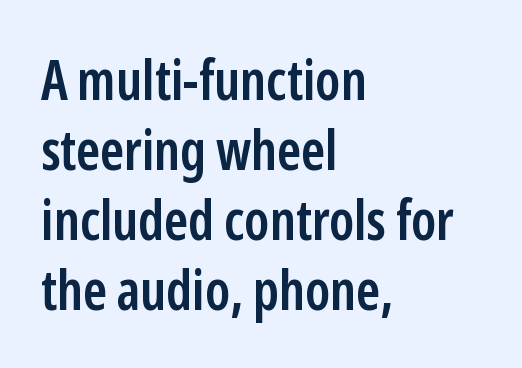
Q: Is the text bold? A: Semi-bold.
Q: Is the text italic (slanted)? A: No, it is upright.
Q: Is the typeface a serif or a sans-serif typeface? A: Sans-serif.
Q: Is the text underlined? A: No.
Q: How is the paragraph aligned? A: Left-aligned.
Q: Is the spacing between letters normal or unusually wide? A: Normal.
Q: Is the spacing between lines tight, normal or loose? A: Normal.
Q: Width (condensed, normal, or wide)? A: Condensed.
Q: Stroke contrast? A: Low.
Q: x-height? A: Medium.
Q: Monospaced? A: No.
